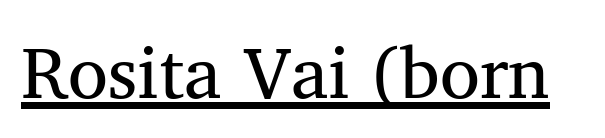
{"serif": "yes", "italic": "no", "bold": "no", "weight": "regular", "width": "normal", "stroke_contrast": "medium", "x_height": "medium", "monospaced": "no", "underline": "yes", "letter_spacing": "normal", "letter_spacing_em": 0.0, "glyph_px": 73}
